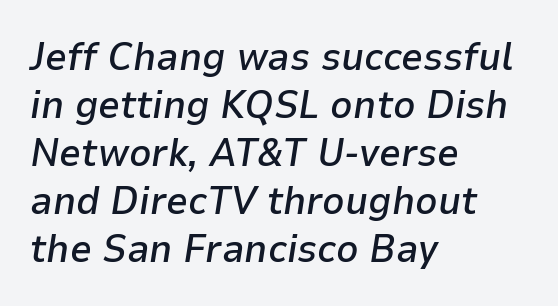
Q: Is the text bold? A: Semi-bold.
Q: Is the text italic (slanted)? A: Yes, it leans right by about 9 degrees.
Q: Is the text underlined? A: No.
Q: How is the paragraph aligned? A: Left-aligned.
Q: Is the spacing between letters normal or unusually wide? A: Normal.
Q: Width (condensed, normal, or wide)? A: Normal.
Q: Stroke contrast? A: Low.
Q: x-height? A: Medium.
Q: Monospaced? A: No.
